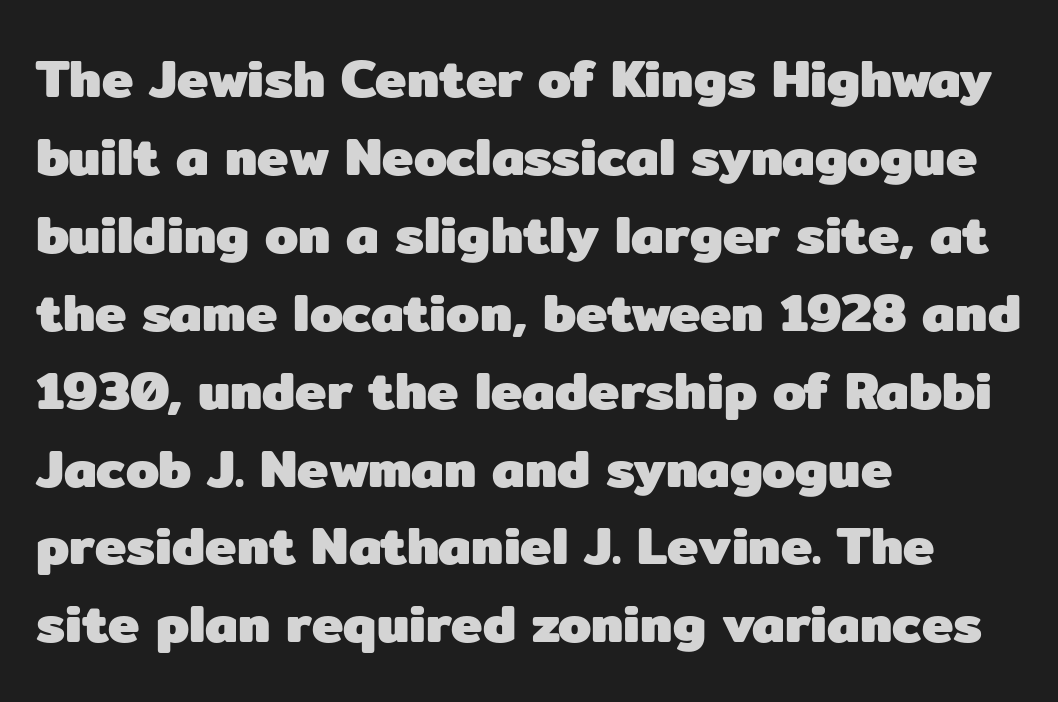
Each letter keeps its own natural width here, so spacing adapts to shape. Line beginnings align vertically; line endings do not. In terms of letterspacing, this is plain default setting. Students, this is bold: see how much ink each stroke carries. A roman cut, with each character standing at attention. Grotesque or geometric, the face here clearly has no serifs.
